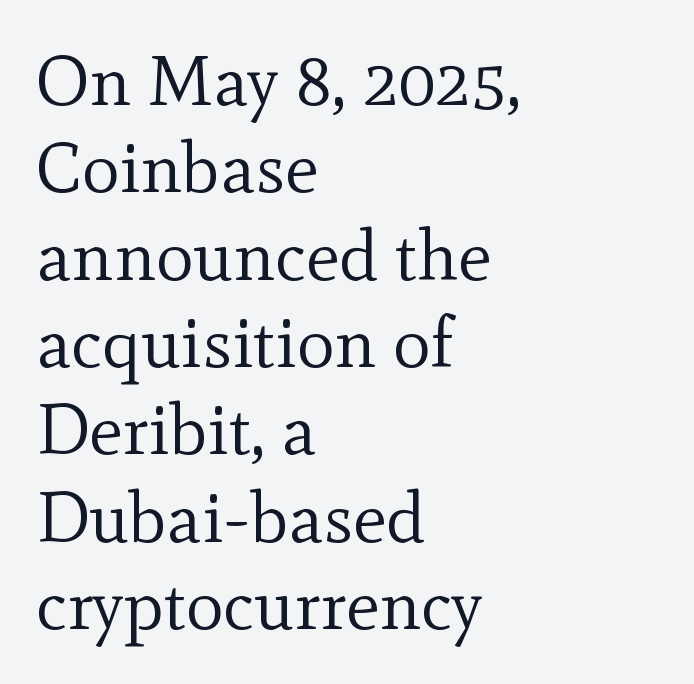
Q: Is the text bold? A: No.
Q: Is the text italic (slanted)? A: No, it is upright.
Q: Is the typeface a serif or a sans-serif typeface? A: Serif.
Q: Is the text underlined? A: No.
Q: How is the paragraph aligned? A: Left-aligned.
Q: Is the spacing between letters normal or unusually wide? A: Normal.
Q: Width (condensed, normal, or wide)? A: Normal.
Q: x-height? A: Small.
Q: Monospaced? A: No.
